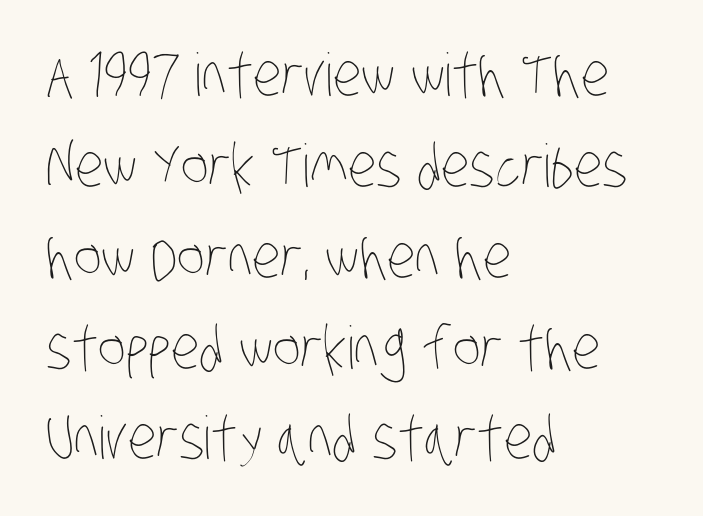
Q: Is the text bold? A: No.
Q: Is the text underlined? A: No.
Q: How is the paragraph aligned? A: Left-aligned.
Q: Is the spacing between letters normal or unusually wide? A: Normal.
Q: Is the spacing between lines tight, normal or loose? A: Normal.
Q: Width (condensed, normal, or wide)? A: Condensed.
Q: Stroke contrast? A: Low.
Q: x-height? A: Large.
Q: Monospaced? A: No.
